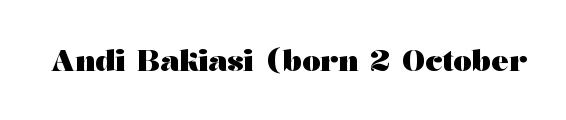
Q: Is the text bold? A: Yes.
Q: Is the text italic (slanted)? A: No, it is upright.
Q: Is the typeface a serif or a sans-serif typeface? A: Serif.
Q: Is the text underlined? A: No.
Q: Is the spacing between letters normal or unusually wide? A: Normal.
Q: Width (condensed, normal, or wide)? A: Wide.
Q: Stroke contrast? A: Medium.
Q: x-height? A: Medium.
Q: Monospaced? A: No.
